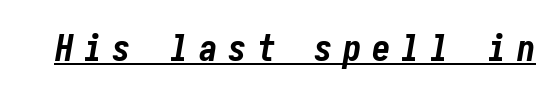
Q: Is the text bold? A: Yes.
Q: Is the text italic (slanted)? A: Yes, it leans right by about 10 degrees.
Q: Is the text underlined? A: Yes.
Q: Is the spacing between letters normal or unusually wide? A: Unusually wide.
Q: Width (condensed, normal, or wide)? A: Condensed.
Q: Stroke contrast? A: Low.
Q: x-height? A: Medium.
